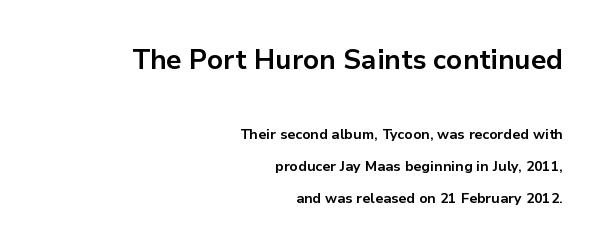
Q: Is the text bold? A: Yes.
Q: Is the text italic (slanted)? A: No, it is upright.
Q: Is the text underlined? A: No.
Q: How is the paragraph aligned? A: Right-aligned.
Q: Is the spacing between letters normal or unusually wide? A: Normal.
Q: Is the spacing between lines tight, normal or loose? A: Loose.
Q: Which block of text is set in a larger size, the first (top) or the second (bottom)? A: The first (top) one.
